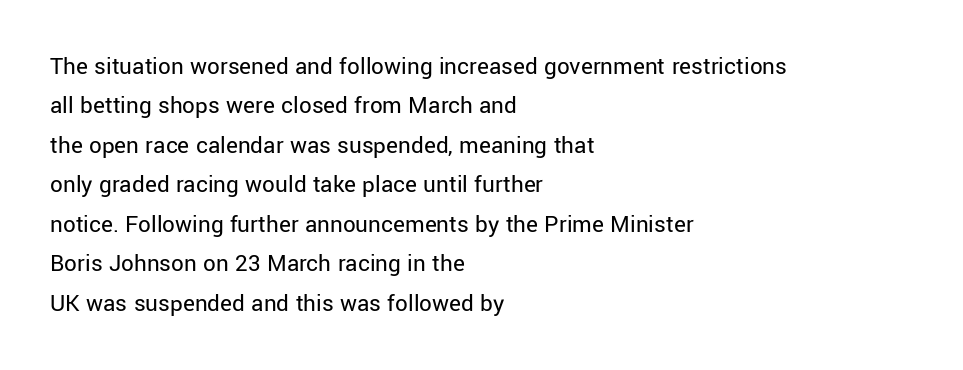
The image shows 25 px text type, upright; set left-aligned, normal line spacing (1.58x), normal letter spacing, not underlined.
